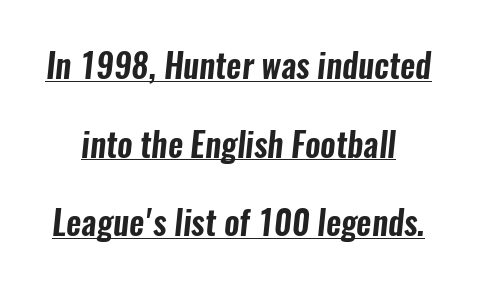
Q: Is the typeface a serif or a sans-serif typeface? A: Sans-serif.
Q: Is the text underlined? A: Yes.
Q: Is the spacing between letters normal or unusually wide? A: Normal.
Q: Is the spacing between lines tight, normal or loose? A: Loose.
Q: Width (condensed, normal, or wide)? A: Condensed.
Q: Stroke contrast? A: Low.
Q: x-height? A: Medium.
Q: Monospaced? A: No.
